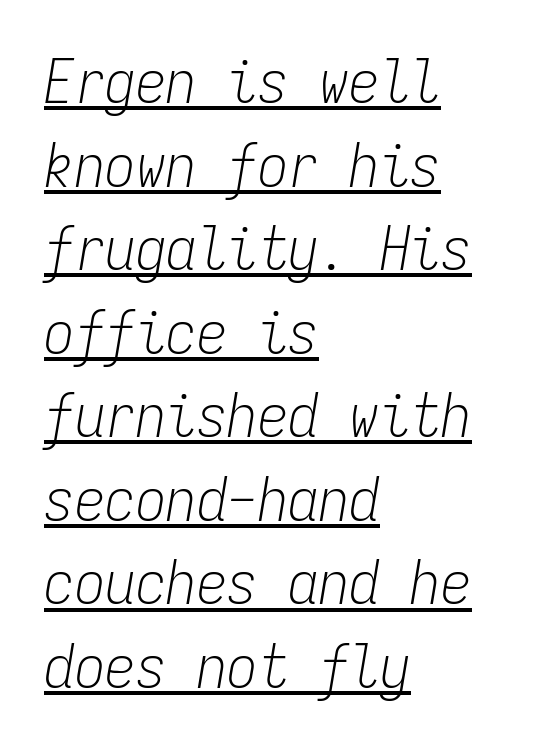
The image shows 61 px light, condensed type, italic (leaning right), monospaced; set left-aligned, normal line spacing (1.37x), normal letter spacing, underlined; low stroke contrast and a medium x-height.
